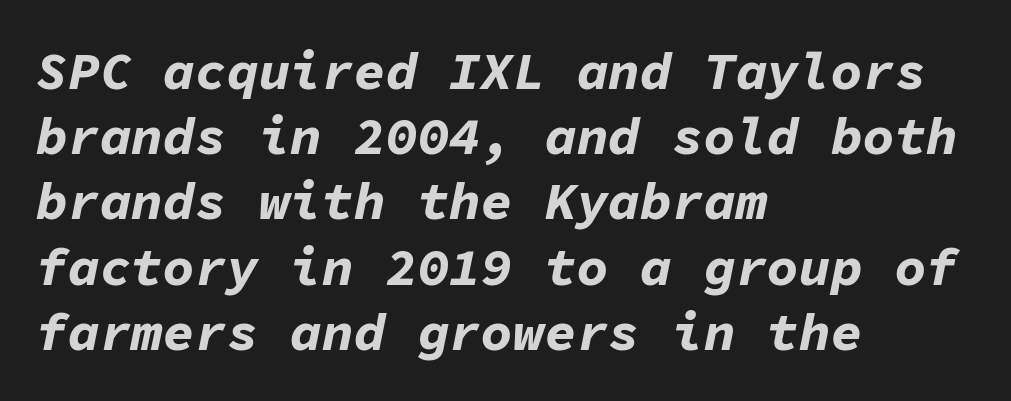
{"italic": "yes", "lean": "right", "slant_degrees": 11, "bold": "yes", "weight": "bold", "width": "normal", "stroke_contrast": "low", "x_height": "medium", "monospaced": "yes", "underline": "no", "align": "left", "line_spacing_ratio": 1.23, "letter_spacing": "normal", "letter_spacing_em": 0.0, "glyph_px": 53}
